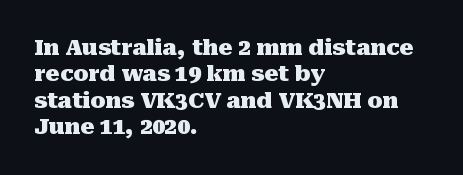
Stroke thickness is high; the sample reads as a true bold. Underline: absent. The horizontal fit of the characters is conventional and even. Do the letters lean? They stand straight. Horizontal alignment here is leftward, the default for most running prose.
